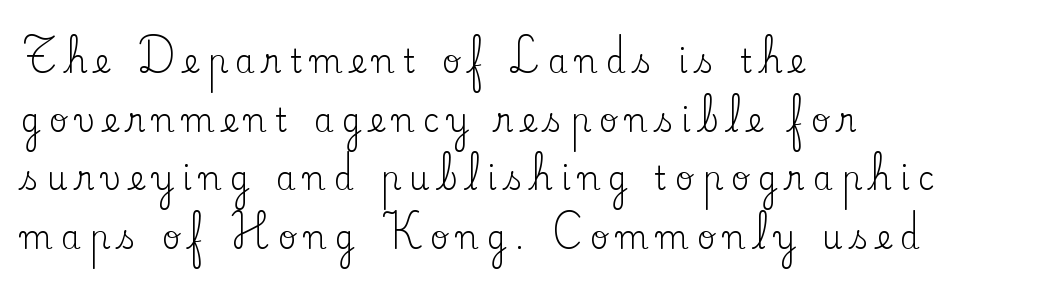
Q: Is the text bold? A: No.
Q: Is the text italic (slanted)? A: No, it is upright.
Q: Is the text underlined? A: No.
Q: How is the paragraph aligned? A: Left-aligned.
Q: Is the spacing between letters normal or unusually wide? A: Unusually wide.
Q: Width (condensed, normal, or wide)? A: Normal.
Q: Stroke contrast? A: Low.
Q: x-height? A: Small.
Q: Monospaced? A: No.
